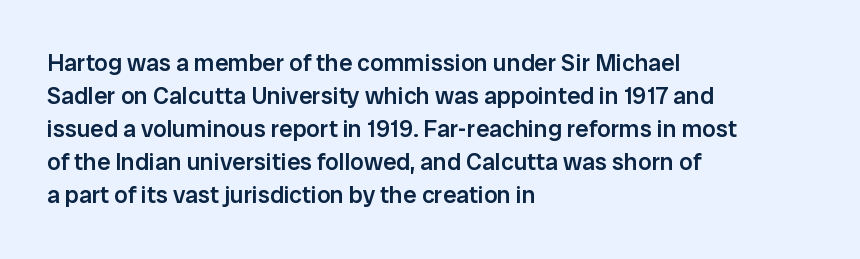
The image shows 24 px text type, upright; set left-aligned, normal line spacing (1.38x), normal letter spacing, not underlined.
